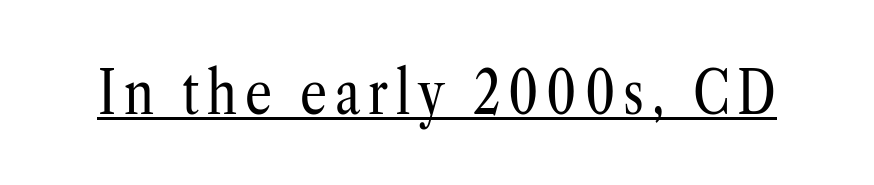
{"serif": "yes", "italic": "no", "bold": "no", "weight": "regular", "width": "condensed", "stroke_contrast": "low", "x_height": "medium", "monospaced": "no", "underline": "yes", "glyph_px": 60}
